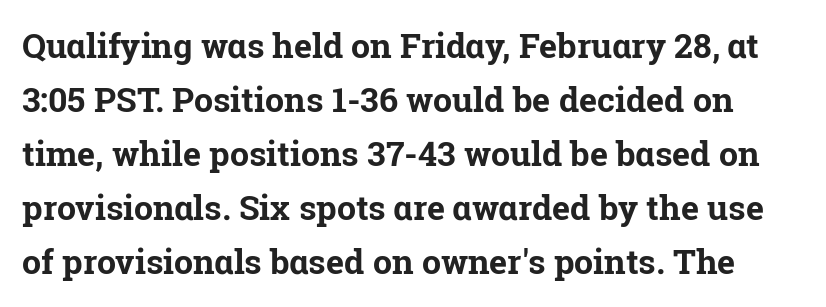
{"serif": "yes", "italic": "no", "bold": "yes", "weight": "bold", "width": "normal", "stroke_contrast": "low", "x_height": "medium", "monospaced": "no", "underline": "no", "line_spacing": "normal", "line_spacing_ratio": 1.59, "letter_spacing": "normal", "letter_spacing_em": 0.0, "glyph_px": 34}
